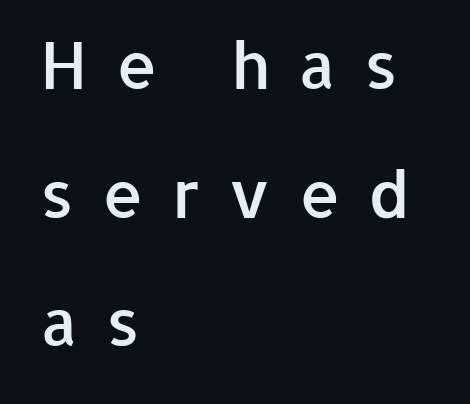
The text was rendered using a sans face with plain stroke endings. Tall strokes in this sample are plumb rather than angled. Spacing verdict: proportional, widths tailored to each character. Glyph-to-glyph distance is far greater than everyday printed text. Short and long lines alike share a common starting point at left.
